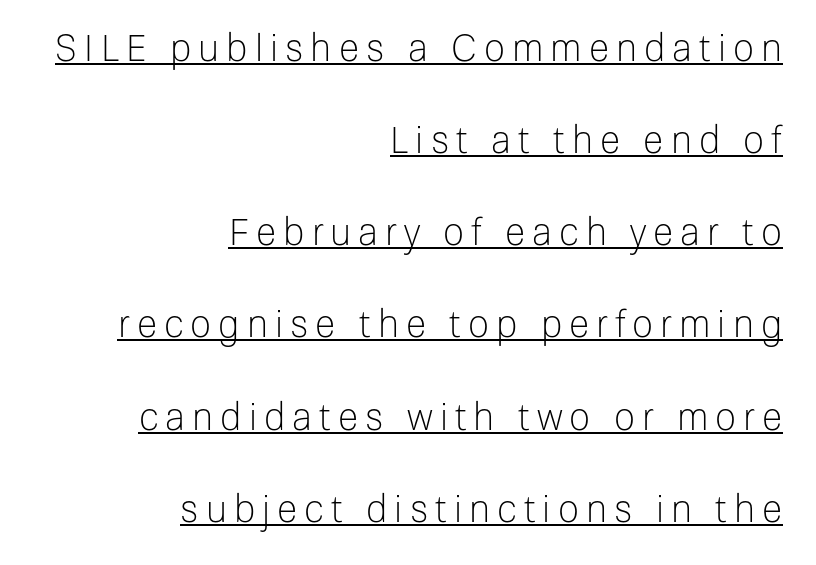
Q: Is the text bold? A: No.
Q: Is the text italic (slanted)? A: No, it is upright.
Q: Is the typeface a serif or a sans-serif typeface? A: Sans-serif.
Q: Is the text underlined? A: Yes.
Q: How is the paragraph aligned? A: Right-aligned.
Q: Is the spacing between lines tight, normal or loose? A: Loose.
Q: Width (condensed, normal, or wide)? A: Normal.
Q: Stroke contrast? A: Low.
Q: x-height? A: Medium.
Q: Monospaced? A: No.
